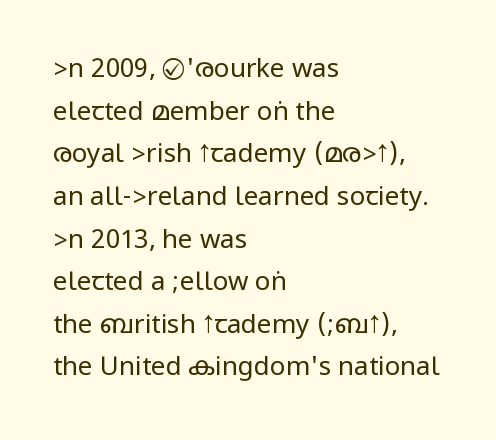
Does the copy run flush right? No — it runs flush left. A roman cut, with each character standing at attention. The horizontal fit of the characters is conventional and even. No extra ink here — the face is not bold. Descender tails drop into unmarked territory.
